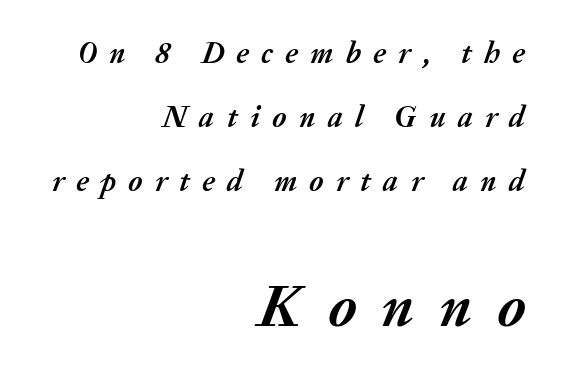
The image shows 60 px semibold type, italic (leaning right); set right-aligned, loose line spacing (2.13x), unusually wide letter spacing (+0.41 em), not underlined; the second (bottom) block is 2.0x larger; medium stroke contrast and a medium x-height.
